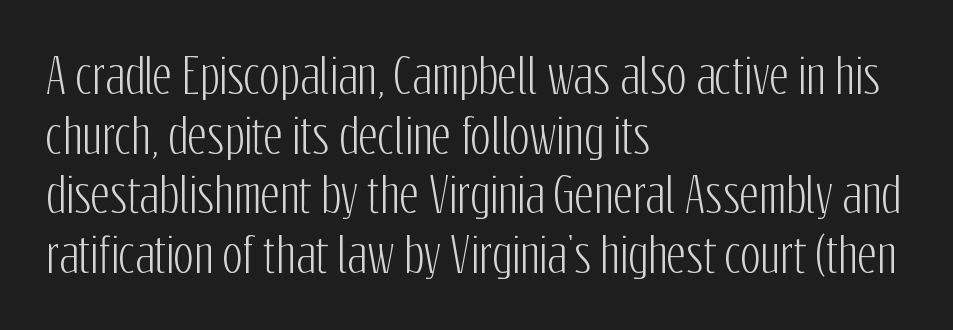
The image shows 47 px condensed sans-serif type, upright; set left-aligned, normal line spacing (1.27x), normal letter spacing, not underlined; low stroke contrast and a medium x-height.
